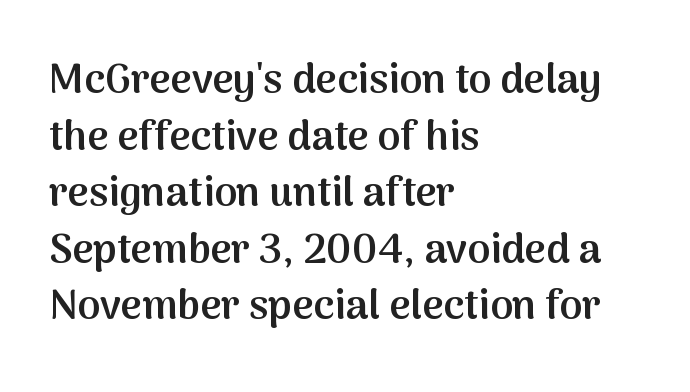
{"serif": "no", "italic": "no", "bold": "semi", "weight": "semibold", "width": "normal", "stroke_contrast": "medium", "x_height": "medium", "monospaced": "no", "underline": "no", "align": "left", "line_spacing": "normal", "line_spacing_ratio": 1.38, "letter_spacing": "normal", "letter_spacing_em": 0.0, "glyph_px": 41}
